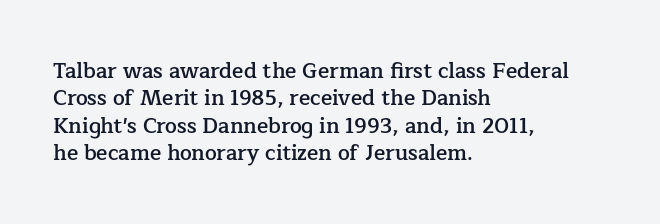
Q: Is the text bold? A: Semi-bold.
Q: Is the text italic (slanted)? A: No, it is upright.
Q: Is the text underlined? A: No.
Q: How is the paragraph aligned? A: Left-aligned.
Q: Is the spacing between letters normal or unusually wide? A: Normal.
Q: Is the spacing between lines tight, normal or loose? A: Normal.
